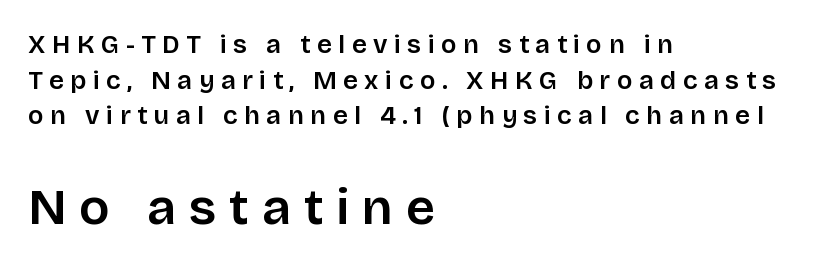
{"serif": "no", "italic": "no", "width": "normal", "stroke_contrast": "low", "x_height": "large", "monospaced": "no", "underline": "no", "align": "left", "line_spacing": "normal", "line_spacing_ratio": 1.37, "letter_spacing": "wide", "letter_spacing_em": 0.25, "larger_block": "second", "size_ratio": 1.96, "glyph_px": 51}
